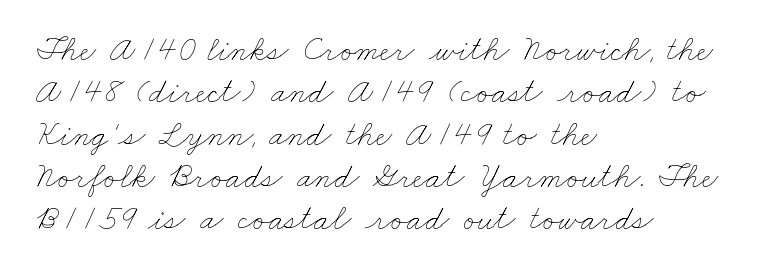
{"bold": "no", "weight": "thin", "width": "wide", "stroke_contrast": "low", "x_height": "small", "monospaced": "no", "underline": "no", "align": "left", "line_spacing_ratio": 1.21, "letter_spacing": "normal", "letter_spacing_em": 0.0, "glyph_px": 35}
